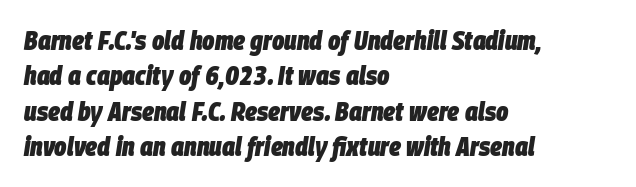
A typesetter would mark this as italic. Heavy, bold letterforms. The face used here is rendered with its standard letterfit. The space directly below the letters is spotless. A typesetter would call this leading conventional body-copy spacing.
